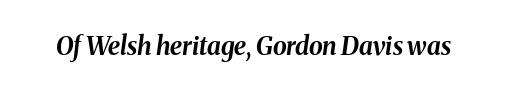
A typesetter would mark this as italic. In terms of letterspacing, this is plain default setting. Heavy, bold letterforms. Honestly, there is no underline to notice here at all.
